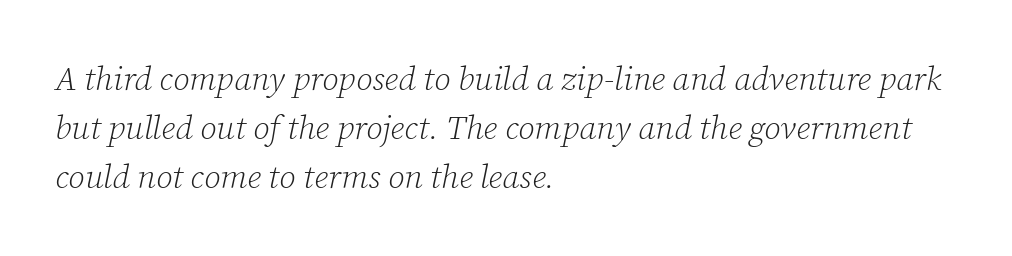
{"serif": "yes", "italic": "yes", "lean": "right", "slant_degrees": 12, "bold": "no", "weight": "light", "width": "normal", "stroke_contrast": "low", "x_height": "medium", "monospaced": "no", "underline": "no", "align": "left", "line_spacing": "normal", "line_spacing_ratio": 1.49, "letter_spacing": "normal", "letter_spacing_em": 0.0, "glyph_px": 33}
